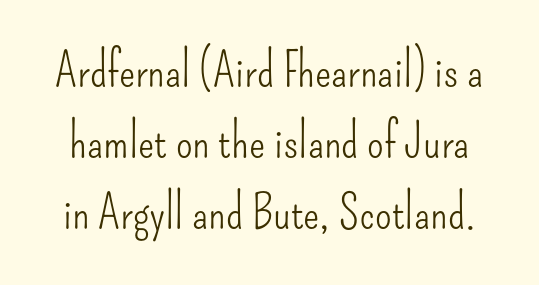
The image shows 48 px light, condensed sans-serif type, upright; set normal line spacing (1.48x), normal letter spacing, not underlined; low stroke contrast and a small x-height.
